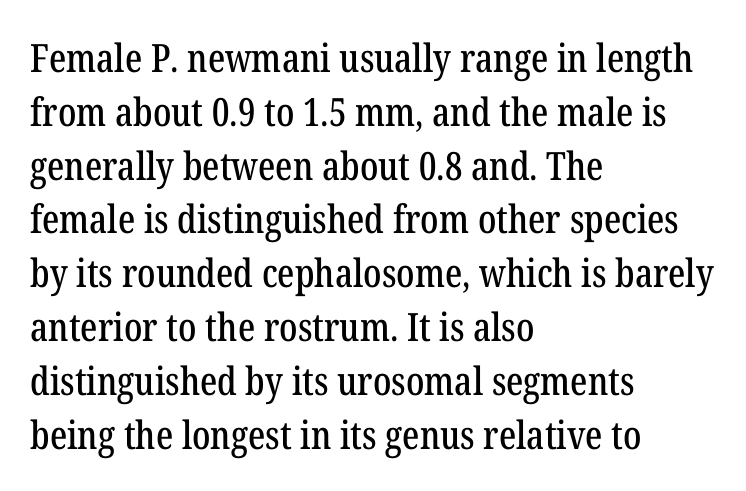
Q: Is the text italic (slanted)? A: No, it is upright.
Q: Is the typeface a serif or a sans-serif typeface? A: Serif.
Q: Is the text underlined? A: No.
Q: How is the paragraph aligned? A: Left-aligned.
Q: Is the spacing between letters normal or unusually wide? A: Normal.
Q: Is the spacing between lines tight, normal or loose? A: Normal.
Q: Width (condensed, normal, or wide)? A: Condensed.
Q: Stroke contrast? A: Low.
Q: x-height? A: Medium.
Q: Monospaced? A: No.
